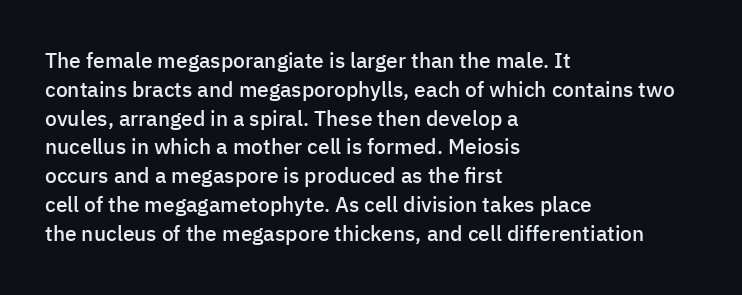
Q: Is the text bold? A: Semi-bold.
Q: Is the text italic (slanted)? A: No, it is upright.
Q: Is the text underlined? A: No.
Q: How is the paragraph aligned? A: Left-aligned.
Q: Is the spacing between letters normal or unusually wide? A: Normal.
Q: Is the spacing between lines tight, normal or loose? A: Normal.
